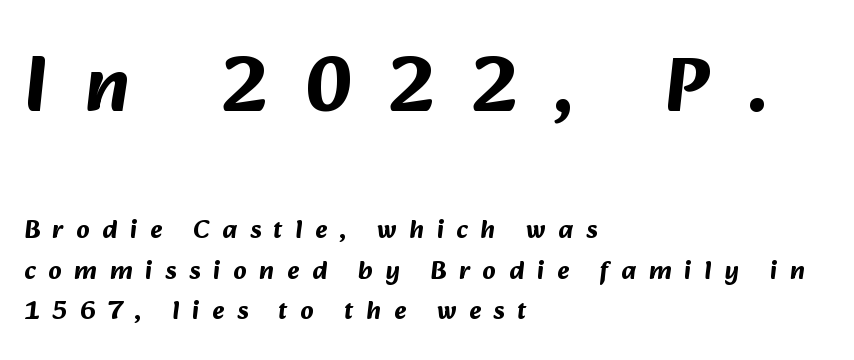
{"serif": "no", "bold": "yes", "weight": "bold", "width": "normal", "stroke_contrast": "medium", "x_height": "medium", "monospaced": "no", "underline": "no", "align": "left", "line_spacing": "normal", "line_spacing_ratio": 1.57, "letter_spacing": "wide", "letter_spacing_em": 0.49, "larger_block": "first", "size_ratio": 3.0, "glyph_px": 78}
